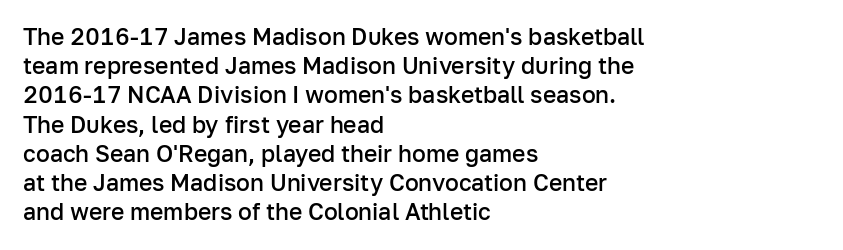
Q: Is the text bold? A: Semi-bold.
Q: Is the text italic (slanted)? A: No, it is upright.
Q: Is the text underlined? A: No.
Q: How is the paragraph aligned? A: Left-aligned.
Q: Is the spacing between letters normal or unusually wide? A: Normal.
Q: Is the spacing between lines tight, normal or loose? A: Normal.
